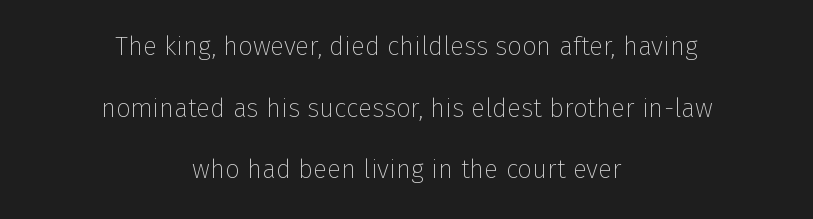
Q: Is the text bold? A: No.
Q: Is the text italic (slanted)? A: No, it is upright.
Q: Is the text underlined? A: No.
Q: How is the paragraph aligned? A: Centered.
Q: Is the spacing between letters normal or unusually wide? A: Normal.
Q: Is the spacing between lines tight, normal or loose? A: Loose.
